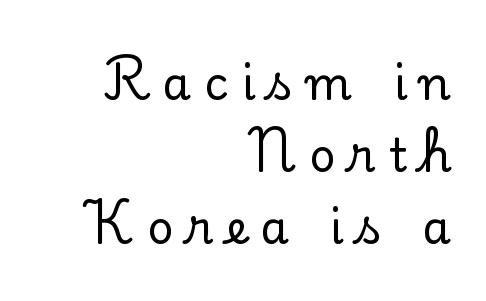
Q: Is the text italic (slanted)? A: No, it is upright.
Q: Is the typeface a serif or a sans-serif typeface? A: Serif.
Q: Is the text underlined? A: No.
Q: How is the paragraph aligned? A: Right-aligned.
Q: Is the spacing between letters normal or unusually wide? A: Unusually wide.
Q: Is the spacing between lines tight, normal or loose? A: Normal.
Q: Width (condensed, normal, or wide)? A: Normal.
Q: Stroke contrast? A: Low.
Q: x-height? A: Small.
Q: Monospaced? A: No.
